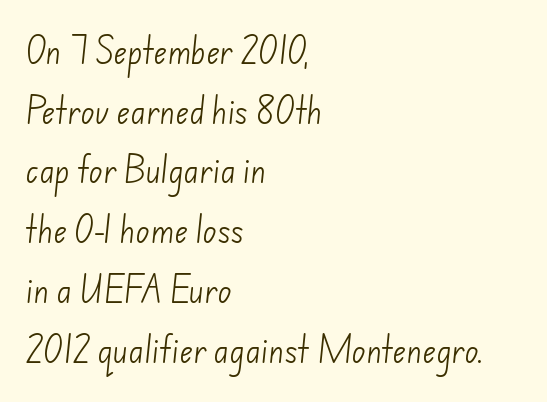
{"serif": "no", "bold": "no", "weight": "light", "width": "normal", "stroke_contrast": "low", "x_height": "small", "monospaced": "no", "underline": "no", "align": "left", "line_spacing": "loose", "line_spacing_ratio": 2.06, "letter_spacing": "normal", "letter_spacing_em": 0.0, "glyph_px": 29}
